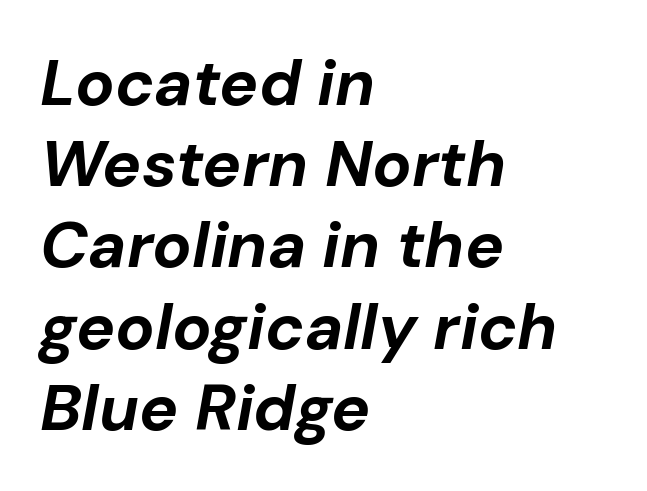
Q: Is the text bold? A: Yes.
Q: Is the text italic (slanted)? A: Yes, it leans right by about 10 degrees.
Q: Is the text underlined? A: No.
Q: How is the paragraph aligned? A: Left-aligned.
Q: Is the spacing between letters normal or unusually wide? A: Normal.
Q: Is the spacing between lines tight, normal or loose? A: Normal.
Q: Width (condensed, normal, or wide)? A: Normal.
Q: Stroke contrast? A: Low.
Q: x-height? A: Medium.
Q: Monospaced? A: No.
